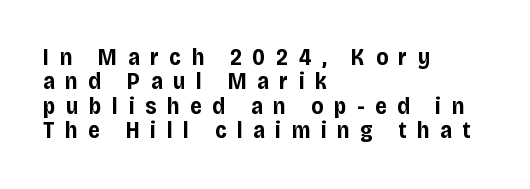
{"italic": "no", "bold": "yes", "underline": "no", "align": "left", "line_spacing": "tight", "line_spacing_ratio": 1.06, "letter_spacing": "wide", "letter_spacing_em": 0.46, "glyph_px": 23}
